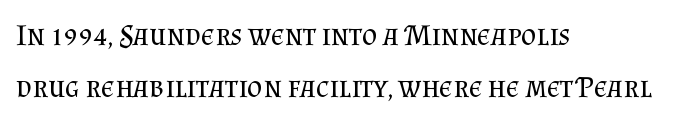
Q: Is the text bold? A: No.
Q: Is the text italic (slanted)? A: No, it is upright.
Q: Is the typeface a serif or a sans-serif typeface? A: Serif.
Q: Is the text underlined? A: No.
Q: How is the paragraph aligned? A: Left-aligned.
Q: Is the spacing between letters normal or unusually wide? A: Normal.
Q: Width (condensed, normal, or wide)? A: Normal.
Q: Stroke contrast? A: Medium.
Q: x-height? A: Small.
Q: Monospaced? A: No.
